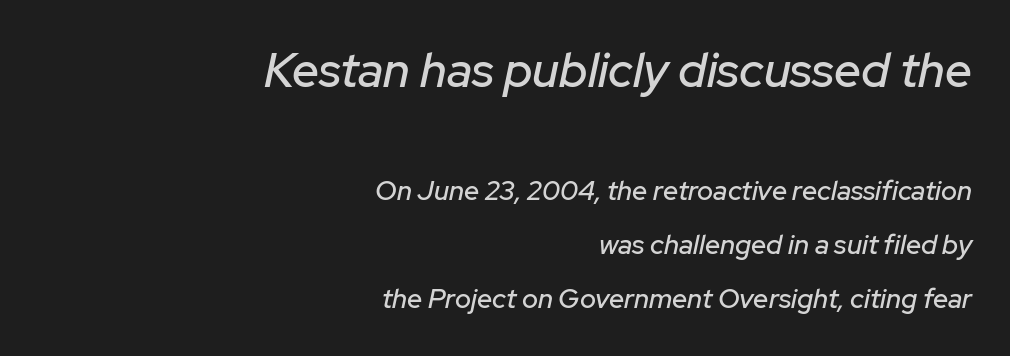
The passage shown is not underscored anywhere. The face used here is rendered with its standard letterfit. Compared with ordinary roman type, these characters are visibly tilted. The ragged edge is on the left, which tells us the setting is flush right. This layout puts the oversized block above and the modest block below. Vertically, the passage feels expansive, rows floating well apart.
